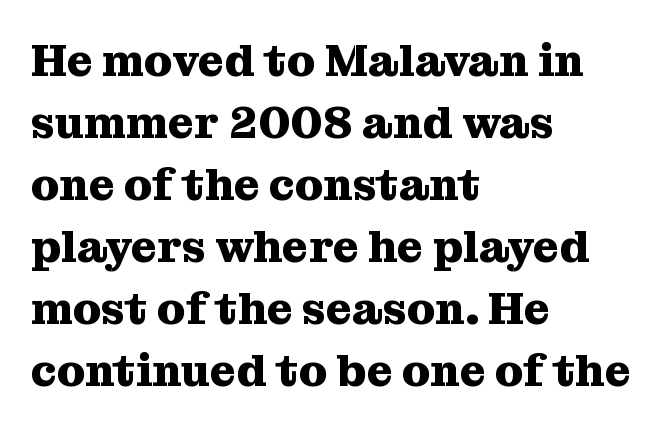
Q: Is the text bold? A: Yes.
Q: Is the text italic (slanted)? A: No, it is upright.
Q: Is the typeface a serif or a sans-serif typeface? A: Serif.
Q: Is the text underlined? A: No.
Q: How is the paragraph aligned? A: Left-aligned.
Q: Is the spacing between letters normal or unusually wide? A: Normal.
Q: Is the spacing between lines tight, normal or loose? A: Normal.
Q: Width (condensed, normal, or wide)? A: Normal.
Q: Stroke contrast? A: Medium.
Q: x-height? A: Medium.
Q: Monospaced? A: No.
